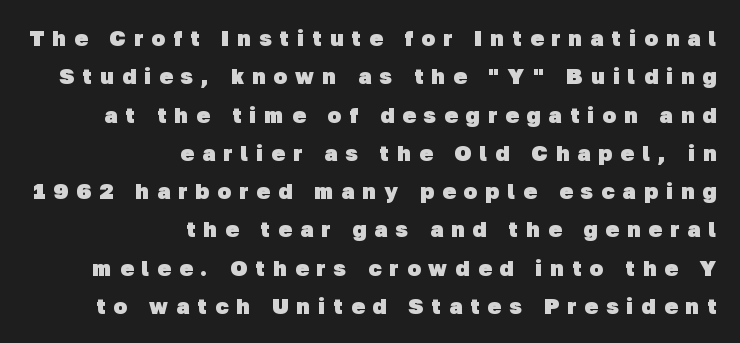
The face used here has the dense, thick strokes of a bold. Is the letter spacing exaggerated? Yes — the characters are pushed far apart. The words here are not underlined. Line endings align vertically; line beginnings do not.
